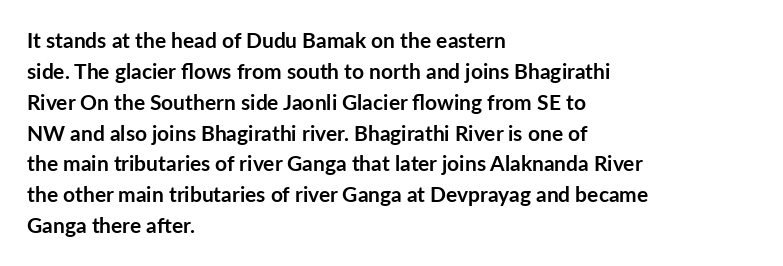
{"italic": "no", "bold": "yes", "underline": "no", "align": "left", "line_spacing": "normal", "line_spacing_ratio": 1.47, "letter_spacing": "normal", "letter_spacing_em": 0.0, "glyph_px": 21}
